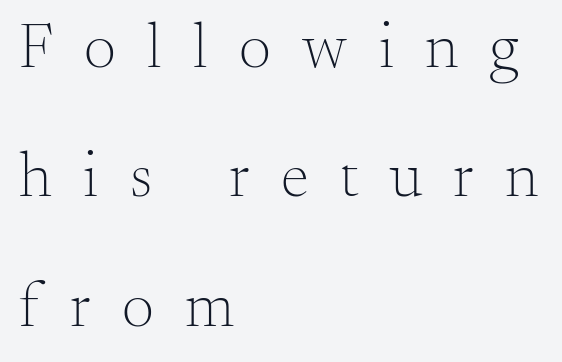
{"serif": "yes", "italic": "no", "bold": "no", "weight": "light", "width": "normal", "stroke_contrast": "medium", "x_height": "small", "monospaced": "no", "underline": "no", "align": "left", "line_spacing": "loose", "line_spacing_ratio": 2.02, "letter_spacing": "wide", "letter_spacing_em": 0.49, "glyph_px": 64}
